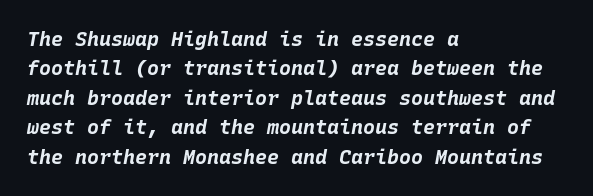
{"italic": "yes", "lean": "right", "slant_degrees": 10, "bold": "yes", "underline": "no", "align": "left", "line_spacing": "normal", "line_spacing_ratio": 1.47, "letter_spacing": "normal", "letter_spacing_em": 0.0, "glyph_px": 20}
